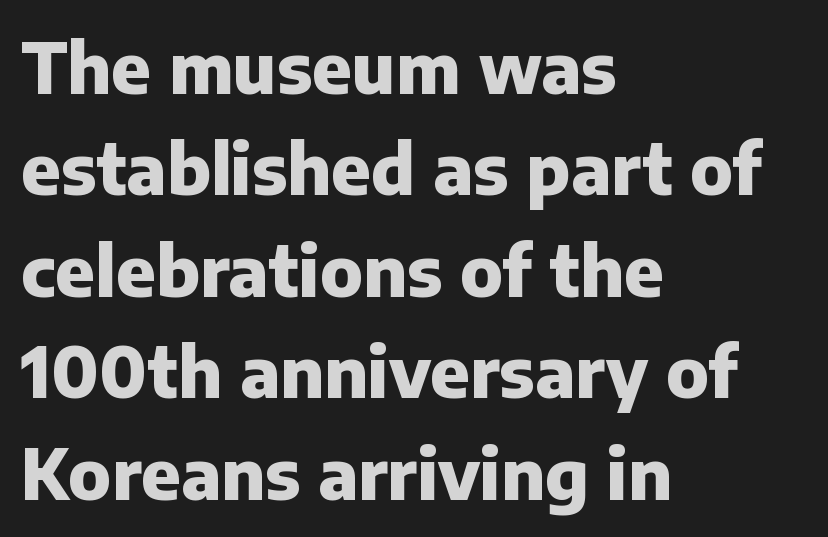
The image shows 70 px heavy sans-serif type, upright; set left-aligned, normal line spacing (1.45x), normal letter spacing, not underlined; low stroke contrast and a medium x-height.
